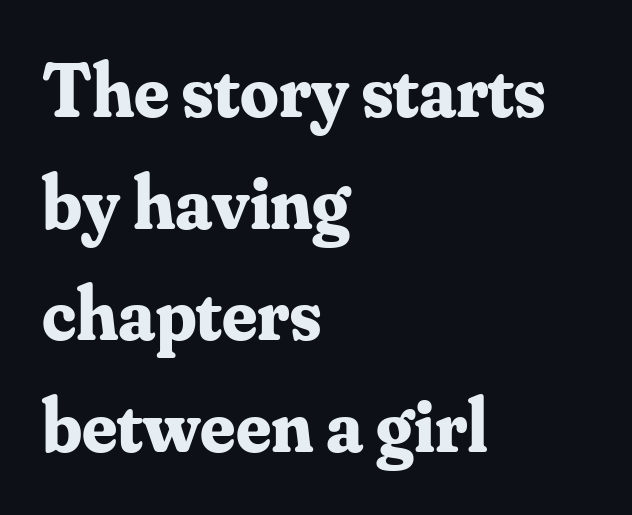
The text block is weighted toward the left margin, trailing off unevenly rightward. This sample has the flowing, uneven cadence of proportional lettering. Upright lettering throughout. Words float on clear page, feet unadorned.
